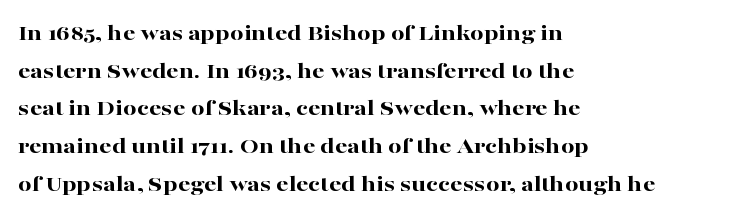
{"italic": "no", "bold": "yes", "underline": "no", "align": "left", "line_spacing": "normal", "line_spacing_ratio": 1.57, "letter_spacing": "normal", "letter_spacing_em": 0.0, "glyph_px": 24}
